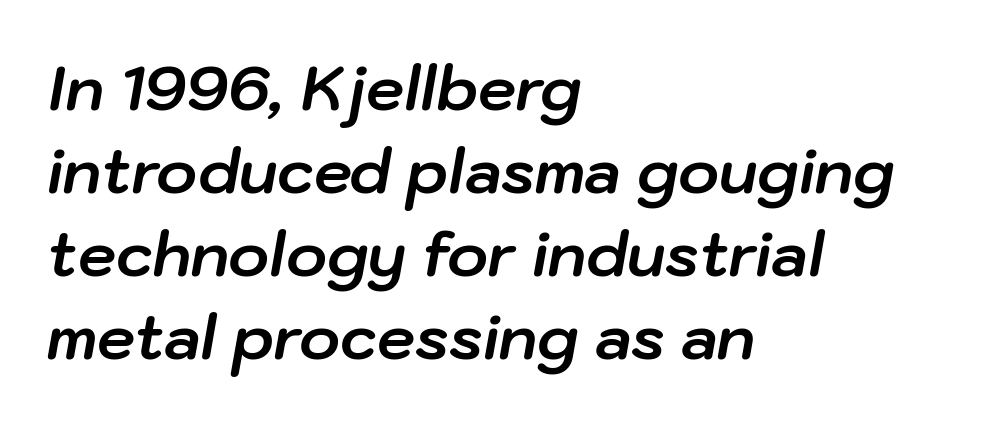
Q: Is the text bold? A: Yes.
Q: Is the text italic (slanted)? A: Yes, it leans right by about 10 degrees.
Q: Is the text underlined? A: No.
Q: How is the paragraph aligned? A: Left-aligned.
Q: Is the spacing between letters normal or unusually wide? A: Normal.
Q: Is the spacing between lines tight, normal or loose? A: Normal.
Q: Width (condensed, normal, or wide)? A: Normal.
Q: Stroke contrast? A: Low.
Q: x-height? A: Medium.
Q: Monospaced? A: No.
